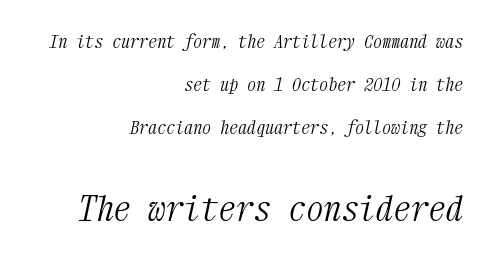
The image shows 35 px light, condensed serif type, italic (leaning right), monospaced; set right-aligned, loose line spacing (2.39x), normal letter spacing, not underlined; the second (bottom) block is 1.94x larger; medium stroke contrast and a medium x-height.
